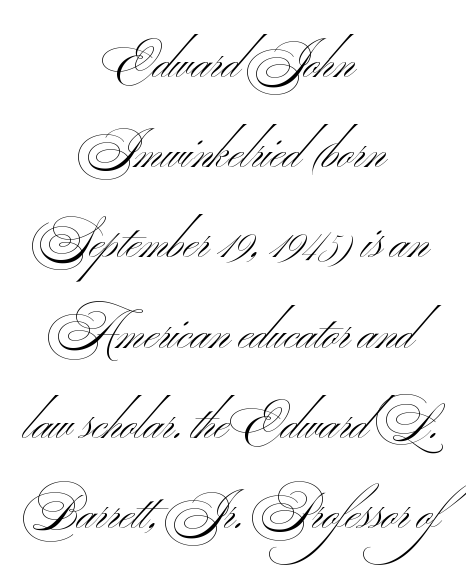
The passage shown is typed in a proportional face where columns would drift. The lines in this sample share a center point and differ in where they start and stop. Lines of text with bare space underneath. Bold? No — there's no thickening of the strokes. There is no visible air inserted between adjacent glyphs. You can tell from the bare stems that sans-serif type was used.
